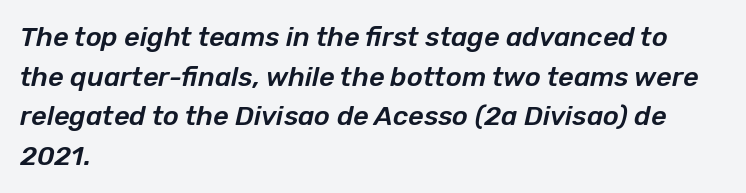
The image shows 27 px text type, italic (leaning right); set left-aligned, normal line spacing (1.47x), normal letter spacing, not underlined.
